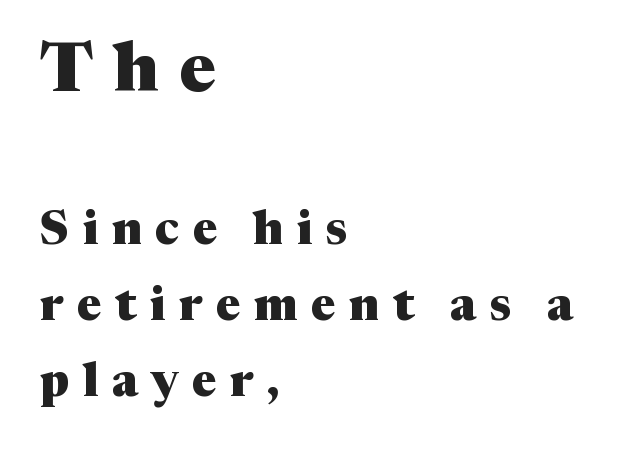
Q: Is the text bold? A: Yes.
Q: Is the text italic (slanted)? A: No, it is upright.
Q: Is the typeface a serif or a sans-serif typeface? A: Serif.
Q: Is the text underlined? A: No.
Q: How is the paragraph aligned? A: Left-aligned.
Q: Is the spacing between letters normal or unusually wide? A: Unusually wide.
Q: Is the spacing between lines tight, normal or loose? A: Normal.
Q: Which block of text is set in a larger size, the first (top) or the second (bottom)? A: The first (top) one.
Q: Width (condensed, normal, or wide)? A: Normal.
Q: Stroke contrast? A: Medium.
Q: x-height? A: Medium.
Q: Monospaced? A: No.
